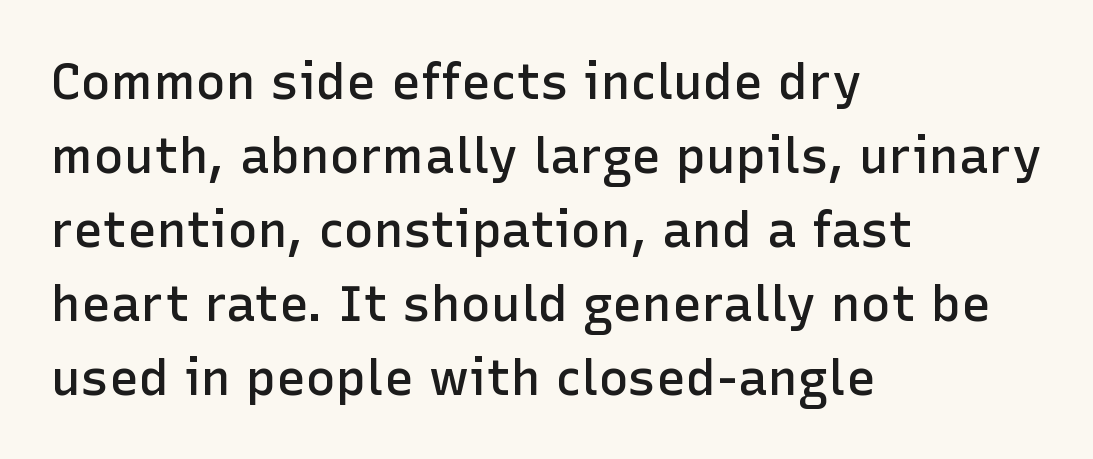
{"serif": "no", "italic": "no", "bold": "semi", "weight": "semibold", "width": "normal", "stroke_contrast": "low", "x_height": "medium", "monospaced": "no", "underline": "no", "align": "left", "line_spacing": "normal", "line_spacing_ratio": 1.48, "letter_spacing": "normal", "letter_spacing_em": 0.0, "glyph_px": 50}
